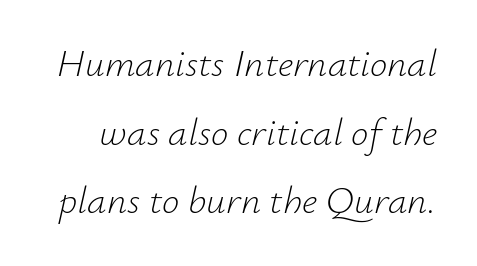
The image shows 39 px light type, italic (leaning right); set line spacing 1.76x, normal letter spacing, not underlined; low stroke contrast and a small x-height.
